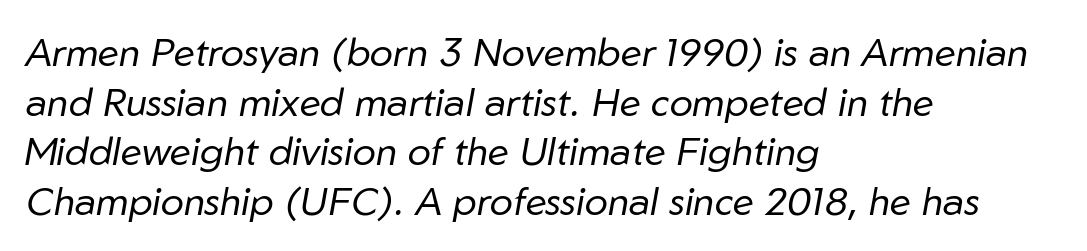
{"italic": "yes", "lean": "right", "slant_degrees": 10, "bold": "no", "weight": "regular", "width": "normal", "stroke_contrast": "low", "x_height": "medium", "monospaced": "no", "underline": "no", "align": "left", "line_spacing": "normal", "line_spacing_ratio": 1.27, "letter_spacing": "normal", "letter_spacing_em": 0.0, "glyph_px": 39}
